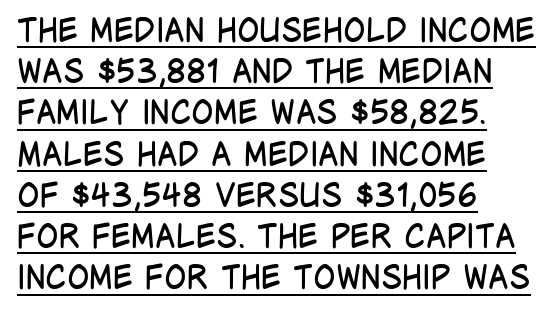
{"serif": "no", "italic": "no", "bold": "no", "weight": "regular", "width": "condensed", "stroke_contrast": "low", "x_height": "large", "monospaced": "no", "underline": "yes", "align": "left", "line_spacing": "normal", "line_spacing_ratio": 1.25, "letter_spacing": "normal", "letter_spacing_em": 0.0, "glyph_px": 33}
